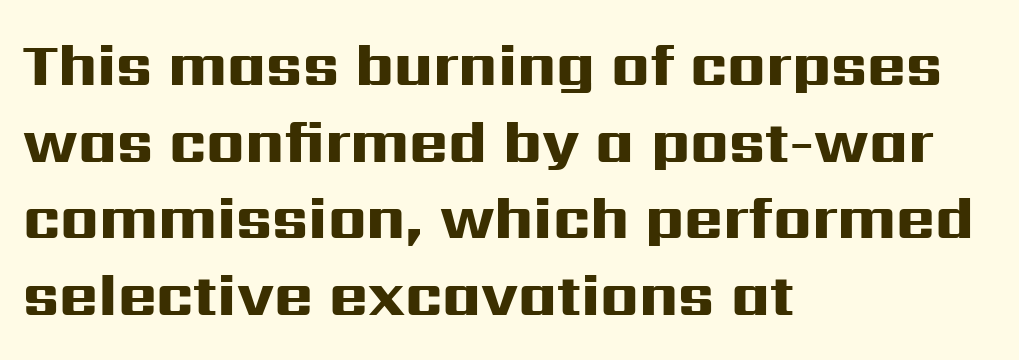
{"serif": "no", "italic": "no", "bold": "yes", "weight": "heavy", "width": "wide", "stroke_contrast": "high", "x_height": "medium", "monospaced": "no", "underline": "no", "align": "left", "line_spacing": "normal", "line_spacing_ratio": 1.3, "letter_spacing": "normal", "letter_spacing_em": 0.0, "glyph_px": 59}
